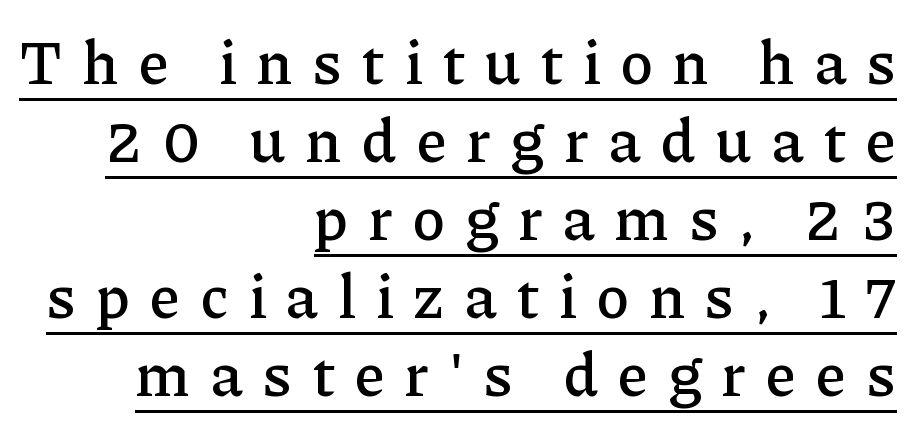
{"serif": "yes", "italic": "no", "width": "normal", "stroke_contrast": "low", "x_height": "medium", "monospaced": "no", "underline": "yes", "align": "right", "line_spacing": "normal", "line_spacing_ratio": 1.28, "letter_spacing": "wide", "letter_spacing_em": 0.32, "glyph_px": 61}
